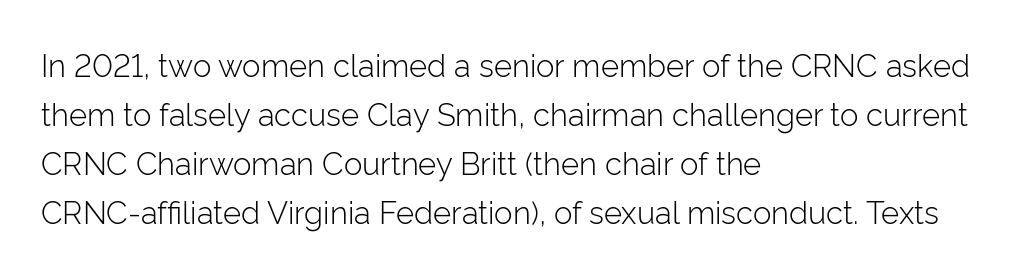
{"serif": "no", "italic": "no", "bold": "no", "weight": "light", "width": "normal", "stroke_contrast": "low", "x_height": "medium", "monospaced": "no", "underline": "no", "align": "left", "line_spacing": "normal", "line_spacing_ratio": 1.58, "letter_spacing": "normal", "letter_spacing_em": 0.0, "glyph_px": 31}
